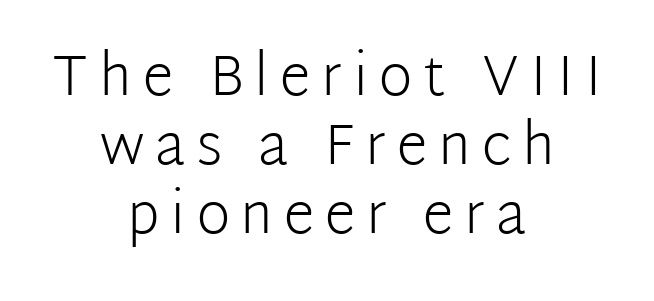
The image shows 57 px light sans-serif type, upright; set centered, line spacing 1.21x, not underlined; low stroke contrast and a medium x-height.
